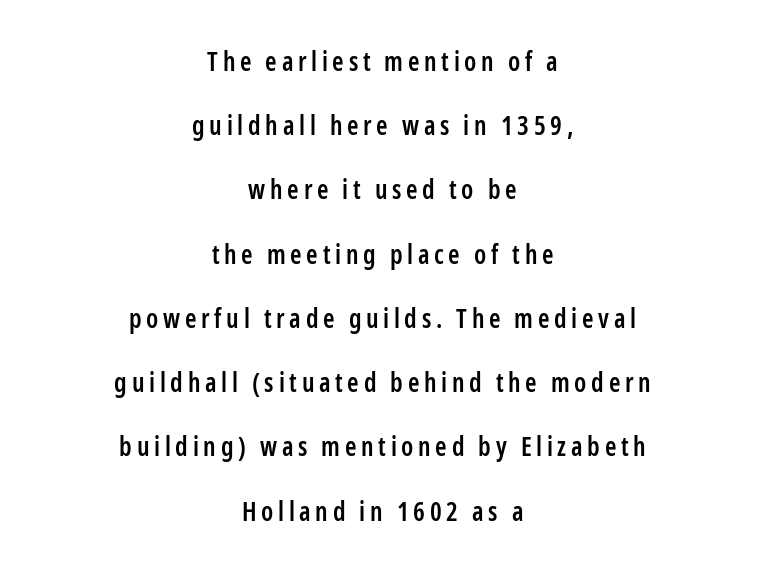
Q: Is the text bold? A: Semi-bold.
Q: Is the text italic (slanted)? A: No, it is upright.
Q: Is the text underlined? A: No.
Q: How is the paragraph aligned? A: Centered.
Q: Is the spacing between lines tight, normal or loose? A: Loose.
